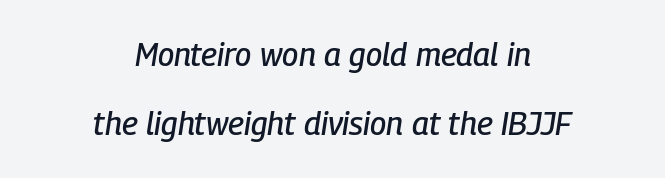
{"italic": "yes", "lean": "right", "slant_degrees": 9, "width": "condensed", "stroke_contrast": "low", "x_height": "medium", "monospaced": "no", "underline": "no", "align": "center", "line_spacing": "loose", "line_spacing_ratio": 2.15, "letter_spacing": "normal", "letter_spacing_em": 0.0, "glyph_px": 32}
